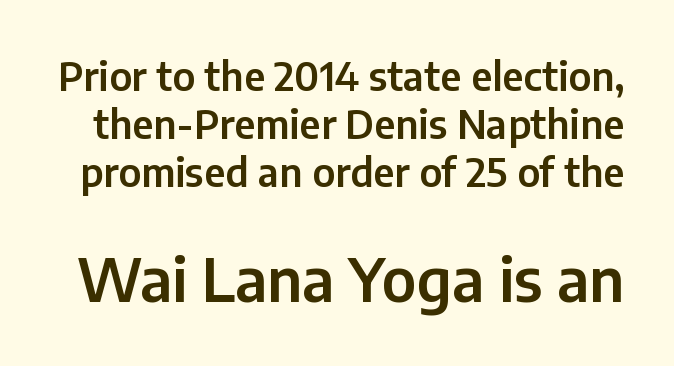
Q: Is the text italic (slanted)? A: No, it is upright.
Q: Is the typeface a serif or a sans-serif typeface? A: Sans-serif.
Q: Is the text underlined? A: No.
Q: Is the spacing between letters normal or unusually wide? A: Normal.
Q: Which block of text is set in a larger size, the first (top) or the second (bottom)? A: The second (bottom) one.
Q: Width (condensed, normal, or wide)? A: Normal.
Q: Stroke contrast? A: Low.
Q: x-height? A: Medium.
Q: Monospaced? A: No.
